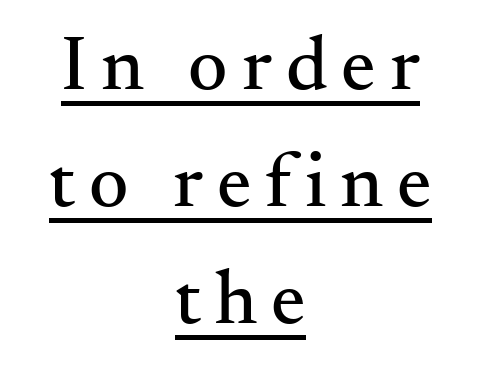
{"serif": "yes", "italic": "no", "width": "normal", "stroke_contrast": "medium", "x_height": "small", "monospaced": "no", "underline": "yes", "align": "center", "line_spacing": "normal", "line_spacing_ratio": 1.52, "glyph_px": 77}
